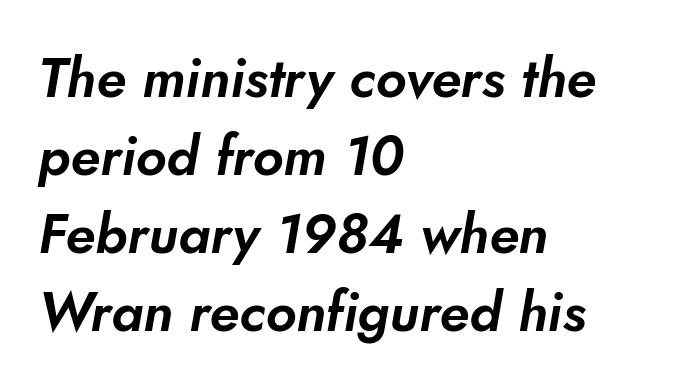
Q: Is the typeface a serif or a sans-serif typeface? A: Sans-serif.
Q: Is the text underlined? A: No.
Q: How is the paragraph aligned? A: Left-aligned.
Q: Is the spacing between letters normal or unusually wide? A: Normal.
Q: Is the spacing between lines tight, normal or loose? A: Normal.
Q: Width (condensed, normal, or wide)? A: Normal.
Q: Stroke contrast? A: Low.
Q: x-height? A: Small.
Q: Monospaced? A: No.
